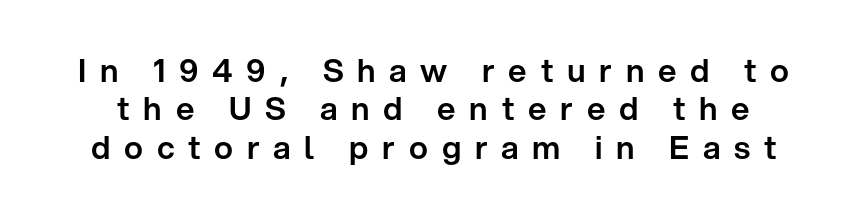
Tracking here is generous; glyphs stand well apart from one another. Nothing sits at the stroke ends, so this counts as sans-serif. Glance below the letters and you will spot only blank space. Italic? Not at all — the glyphs are vertical.
